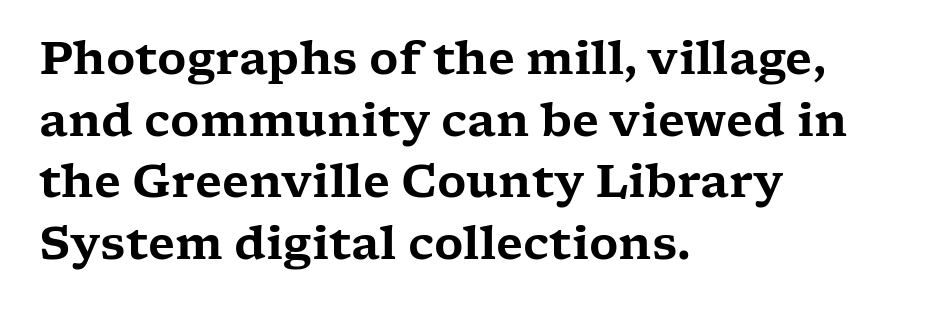
Q: Is the text italic (slanted)? A: No, it is upright.
Q: Is the typeface a serif or a sans-serif typeface? A: Serif.
Q: Is the text underlined? A: No.
Q: How is the paragraph aligned? A: Left-aligned.
Q: Is the spacing between letters normal or unusually wide? A: Normal.
Q: Is the spacing between lines tight, normal or loose? A: Normal.
Q: Width (condensed, normal, or wide)? A: Wide.
Q: Stroke contrast? A: Low.
Q: x-height? A: Medium.
Q: Monospaced? A: No.
